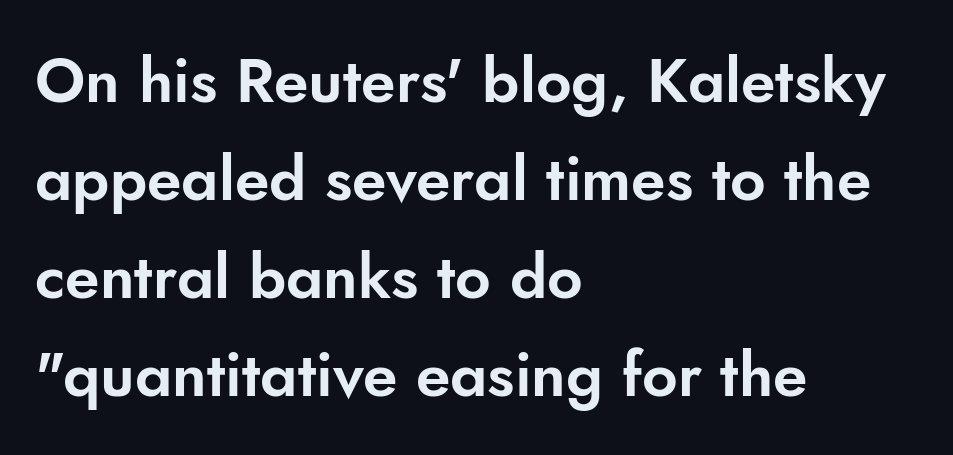
The image shows 62 px sans-serif type, upright; set left-aligned, normal line spacing (1.58x), normal letter spacing, not underlined; low stroke contrast and a small x-height.
